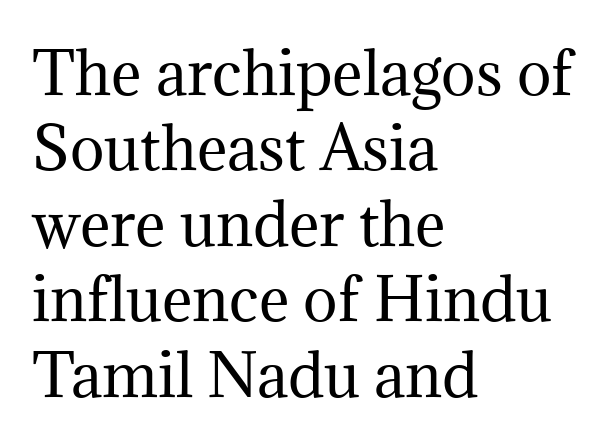
{"serif": "yes", "italic": "no", "bold": "no", "weight": "regular", "width": "normal", "stroke_contrast": "medium", "x_height": "medium", "monospaced": "no", "underline": "no", "align": "left", "line_spacing": "normal", "line_spacing_ratio": 1.3, "letter_spacing": "normal", "letter_spacing_em": 0.0, "glyph_px": 58}
